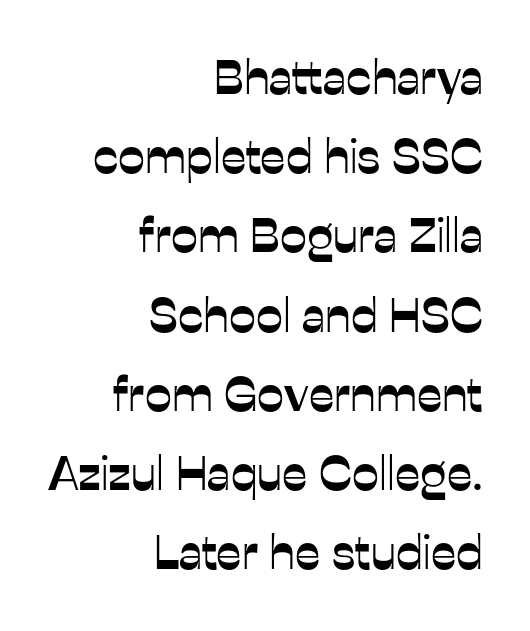
The image shows 48 px sans-serif type, upright; set right-aligned, normal line spacing (1.65x), normal letter spacing, not underlined; low stroke contrast and a medium x-height.
